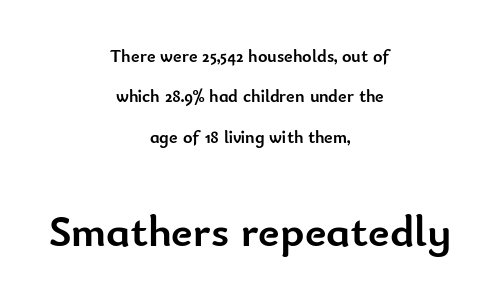
The image shows 45 px semibold sans-serif type, upright; set centered, loose line spacing (2.25x), normal letter spacing, not underlined; the second (bottom) block is 2.5x larger; low stroke contrast and a small x-height.
